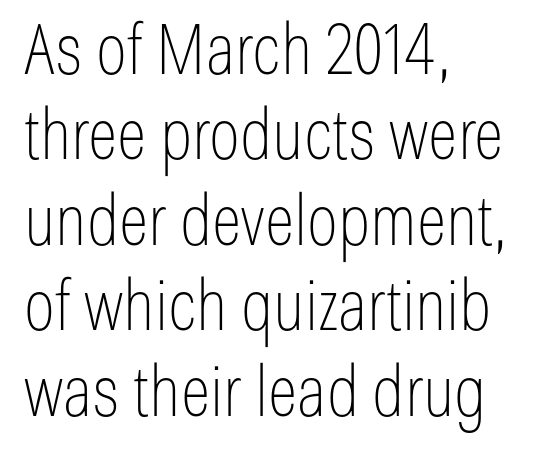
{"serif": "no", "italic": "no", "bold": "no", "weight": "thin", "width": "condensed", "stroke_contrast": "low", "x_height": "medium", "monospaced": "no", "underline": "no", "align": "left", "line_spacing_ratio": 1.22, "letter_spacing": "normal", "letter_spacing_em": 0.0, "glyph_px": 70}
